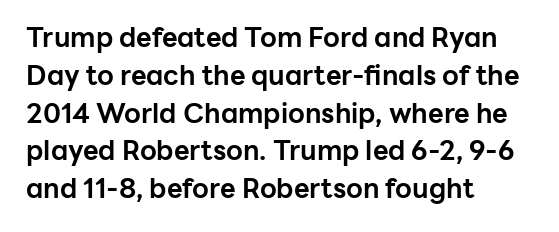
The image shows 27 px bold type, upright; set left-aligned, normal line spacing (1.4x), normal letter spacing, not underlined.
